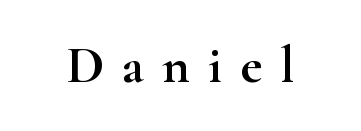
The image shows 53 px wide serif type, upright; set unusually wide letter spacing (+0.34 em), not underlined; high stroke contrast and a small x-height.
